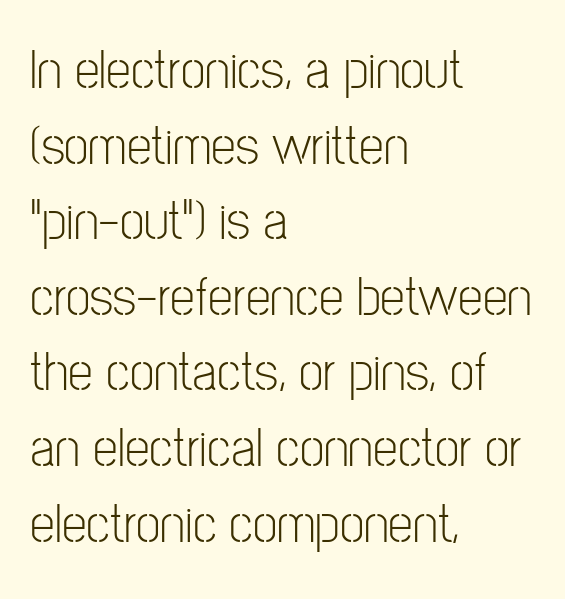
The image shows 56 px light, condensed sans-serif type, upright; set left-aligned, normal line spacing (1.35x), normal letter spacing, not underlined; low stroke contrast and a medium x-height.
